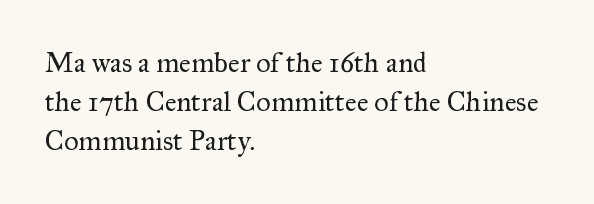
{"serif": "yes", "italic": "no", "bold": "no", "weight": "regular", "width": "normal", "stroke_contrast": "medium", "x_height": "small", "monospaced": "no", "underline": "no", "align": "left", "line_spacing": "normal", "line_spacing_ratio": 1.4, "letter_spacing": "normal", "letter_spacing_em": 0.0, "glyph_px": 28}
